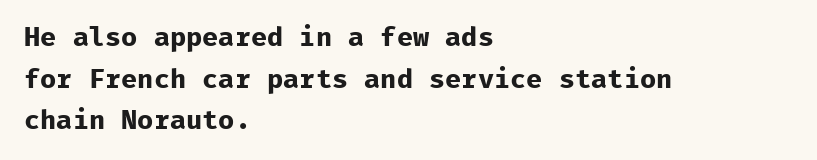
{"italic": "no", "bold": "yes", "underline": "no", "align": "left", "line_spacing": "normal", "line_spacing_ratio": 1.54, "letter_spacing": "normal", "letter_spacing_em": 0.0, "glyph_px": 27}
